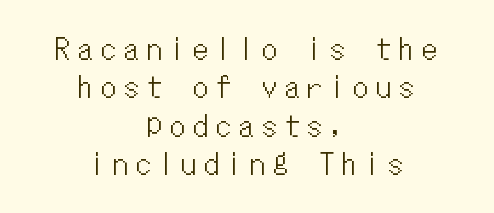
{"italic": "no", "width": "condensed", "stroke_contrast": "low", "x_height": "medium", "monospaced": "yes", "underline": "no", "align": "center", "line_spacing": "normal", "line_spacing_ratio": 1.32, "letter_spacing": "wide", "letter_spacing_em": 0.29, "glyph_px": 29}
